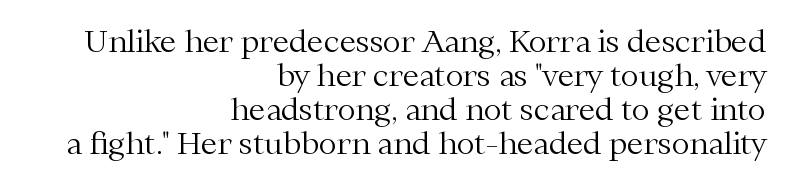
{"serif": "yes", "italic": "no", "bold": "no", "weight": "light", "width": "normal", "stroke_contrast": "medium", "x_height": "medium", "monospaced": "no", "underline": "no", "align": "right", "line_spacing": "tight", "line_spacing_ratio": 1.13, "letter_spacing": "normal", "letter_spacing_em": 0.0, "glyph_px": 30}
